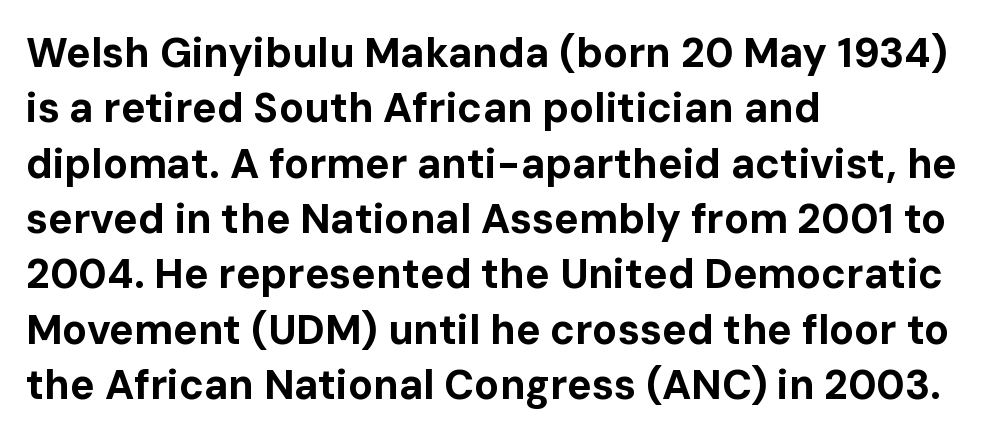
This is sans-serif lettering, the kind often seen on screens and signage. You could call the tracking neutral — neither tight nor loose. Compared with a centered layout, this one pins lines to the left instead. Glance below the letters and you will spot only blank space. Whoever set this chose a conventional vertical rhythm.
